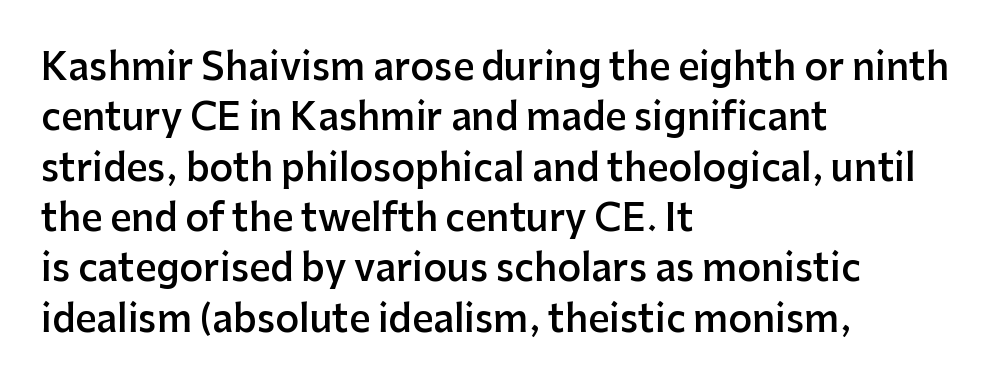
Q: Is the text bold? A: Semi-bold.
Q: Is the text italic (slanted)? A: No, it is upright.
Q: Is the typeface a serif or a sans-serif typeface? A: Sans-serif.
Q: Is the text underlined? A: No.
Q: How is the paragraph aligned? A: Left-aligned.
Q: Is the spacing between letters normal or unusually wide? A: Normal.
Q: Is the spacing between lines tight, normal or loose? A: Normal.
Q: Width (condensed, normal, or wide)? A: Normal.
Q: Stroke contrast? A: Low.
Q: x-height? A: Medium.
Q: Monospaced? A: No.
